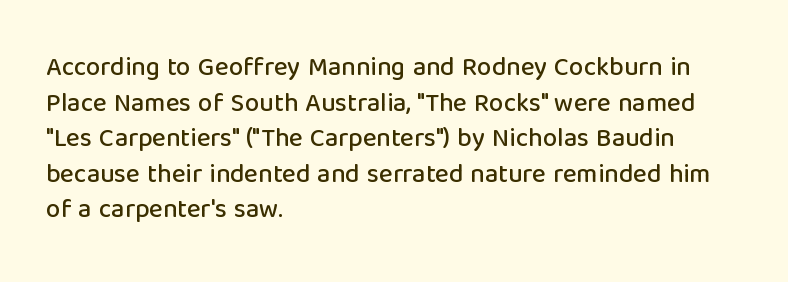
{"italic": "no", "underline": "no", "align": "left", "line_spacing": "normal", "line_spacing_ratio": 1.37, "letter_spacing": "normal", "letter_spacing_em": 0.0, "glyph_px": 26}
